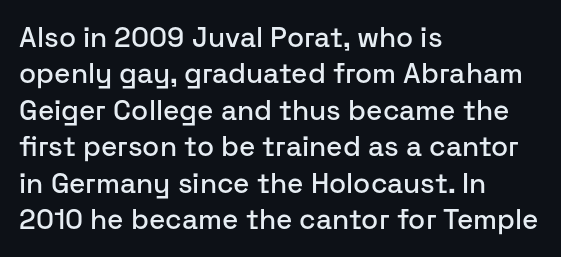
The image shows 28 px sans-serif type, upright; set left-aligned, normal line spacing (1.3x), normal letter spacing, not underlined; low stroke contrast and a medium x-height.
